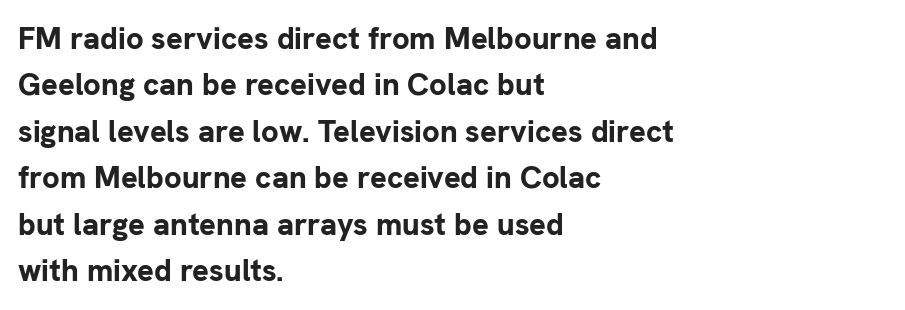
The image shows 31 px bold sans-serif type, upright; set left-aligned, normal line spacing (1.5x), normal letter spacing, not underlined; low stroke contrast and a medium x-height.
